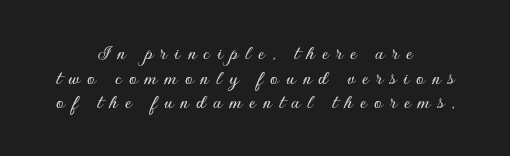
Each new line begins almost immediately beneath the previous one. The whitespace from short lines is split evenly between both sides. Does extra space separate the letters? Yes, quite a lot of it. Nobody drew a line under any word here.
